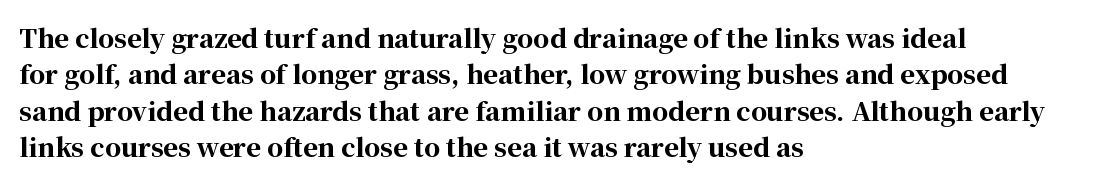
{"italic": "no", "bold": "yes", "underline": "no", "align": "left", "line_spacing": "normal", "line_spacing_ratio": 1.46, "letter_spacing": "normal", "letter_spacing_em": 0.0, "glyph_px": 25}
